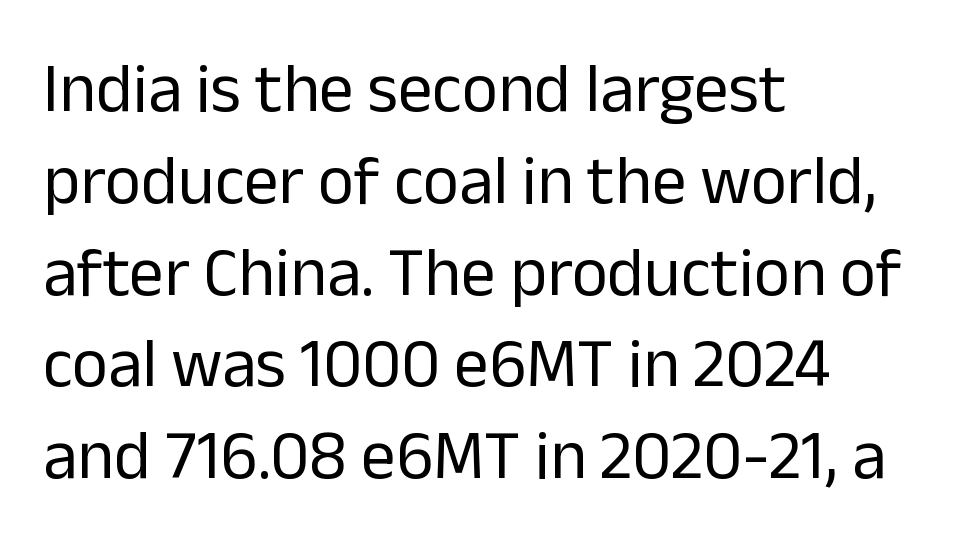
Spacing verdict: proportional, widths tailored to each character. Style check: upright. Evenly set lines give the paragraph a standard silhouette. Nobody drew a line under any word here. The characters display no serif detailing; their extremities are plain. Tracking value appears to be zero — textbook default spacing.
